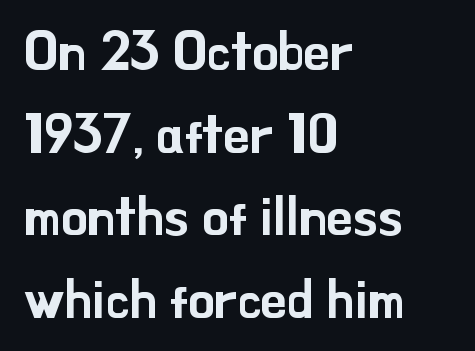
The image shows 53 px sans-serif type, upright; set left-aligned, normal line spacing (1.56x), normal letter spacing, not underlined; low stroke contrast and a small x-height.
